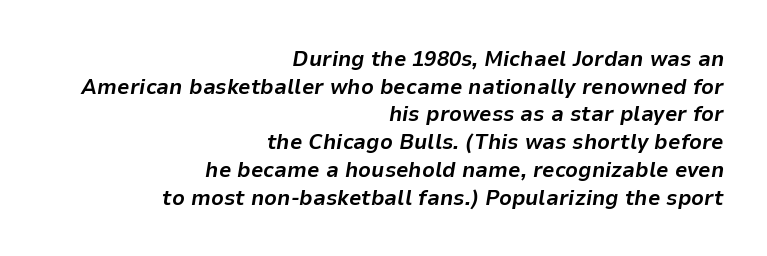
Q: Is the text bold? A: Yes.
Q: Is the text italic (slanted)? A: Yes, it leans right by about 9 degrees.
Q: Is the text underlined? A: No.
Q: How is the paragraph aligned? A: Right-aligned.
Q: Is the spacing between letters normal or unusually wide? A: Normal.
Q: Is the spacing between lines tight, normal or loose? A: Normal.
